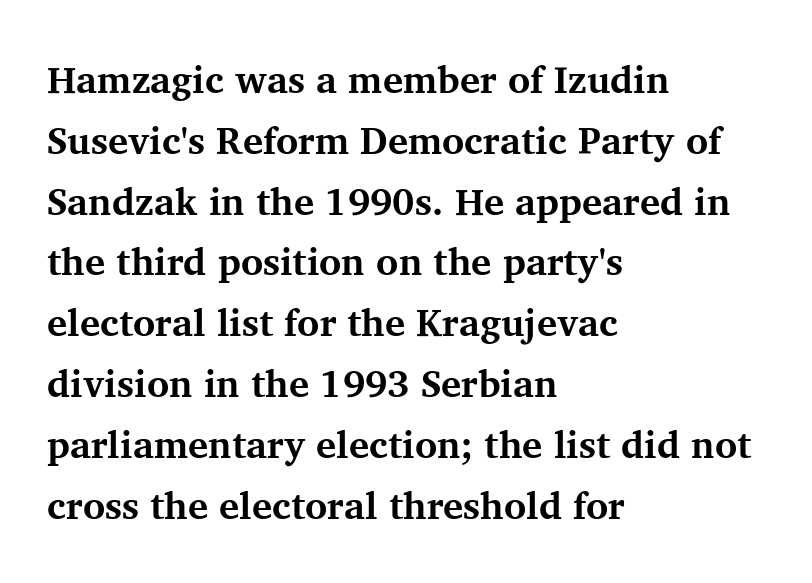
Descender tails drop into unmarked territory. The lines sit at an ordinary, default distance from one another. The rendering anchors every line to the left-hand side. How heavy is the stroke? Heavy — this is a bold. This sample uses an upright cut, with every glyph sitting square on the baseline.
